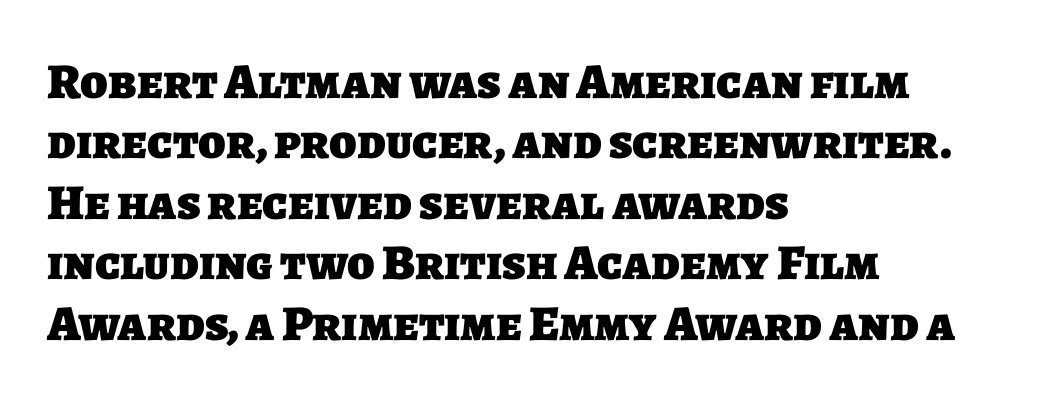
{"serif": "no", "bold": "yes", "weight": "heavy", "width": "normal", "stroke_contrast": "low", "x_height": "large", "monospaced": "no", "underline": "no", "align": "left", "line_spacing_ratio": 1.21, "letter_spacing": "normal", "letter_spacing_em": 0.0, "glyph_px": 50}
